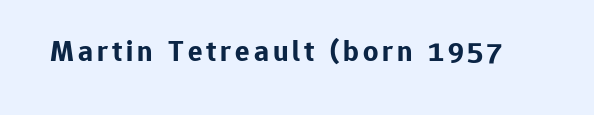
The image shows 30 px bold sans-serif type, upright; set not underlined; low stroke contrast and a medium x-height.
